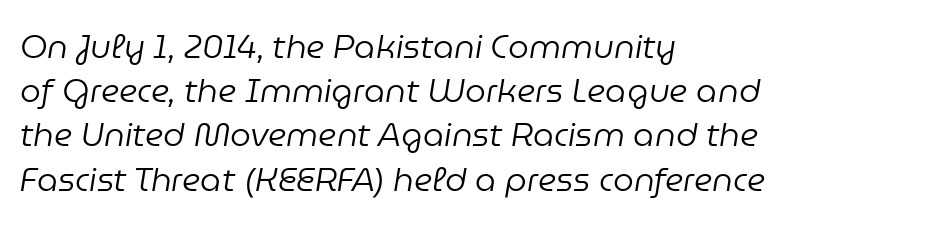
{"italic": "yes", "lean": "right", "slant_degrees": 9, "bold": "no", "weight": "regular", "width": "normal", "stroke_contrast": "low", "x_height": "medium", "monospaced": "no", "underline": "no", "align": "left", "line_spacing": "normal", "line_spacing_ratio": 1.34, "letter_spacing": "normal", "letter_spacing_em": 0.0, "glyph_px": 33}
